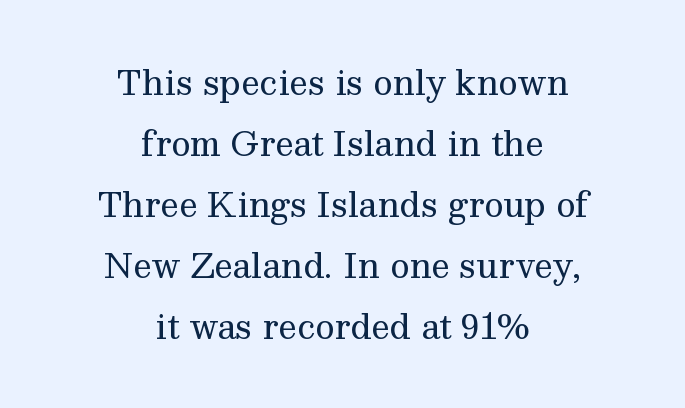
{"serif": "yes", "italic": "no", "bold": "no", "weight": "regular", "width": "normal", "stroke_contrast": "medium", "x_height": "medium", "monospaced": "no", "underline": "no", "align": "center", "line_spacing_ratio": 1.85, "letter_spacing": "normal", "letter_spacing_em": 0.0, "glyph_px": 33}
